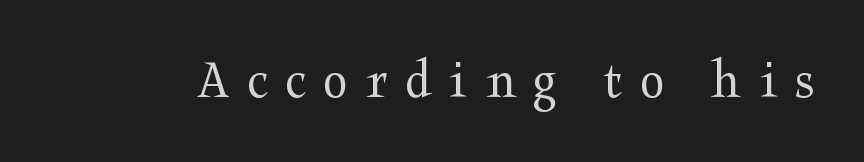
Q: Is the text bold? A: No.
Q: Is the text italic (slanted)? A: No, it is upright.
Q: Is the typeface a serif or a sans-serif typeface? A: Serif.
Q: Is the text underlined? A: No.
Q: Is the spacing between letters normal or unusually wide? A: Unusually wide.
Q: Width (condensed, normal, or wide)? A: Wide.
Q: Stroke contrast? A: Medium.
Q: x-height? A: Medium.
Q: Monospaced? A: No.
